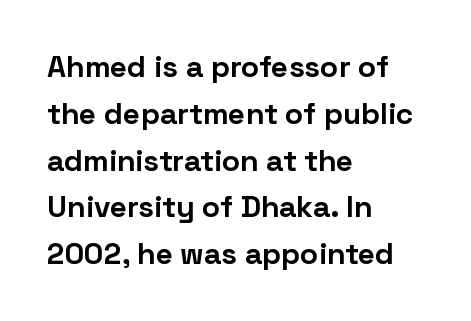
The image shows 30 px bold sans-serif type, upright; set left-aligned, normal line spacing (1.56x), normal letter spacing, not underlined; low stroke contrast and a medium x-height.
